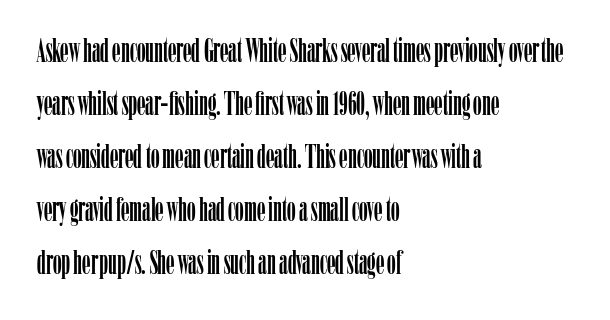
Q: Is the text italic (slanted)? A: No, it is upright.
Q: Is the typeface a serif or a sans-serif typeface? A: Serif.
Q: Is the text underlined? A: No.
Q: How is the paragraph aligned? A: Left-aligned.
Q: Is the spacing between letters normal or unusually wide? A: Normal.
Q: Is the spacing between lines tight, normal or loose? A: Normal.
Q: Width (condensed, normal, or wide)? A: Condensed.
Q: Stroke contrast? A: Low.
Q: x-height? A: Medium.
Q: Monospaced? A: No.
